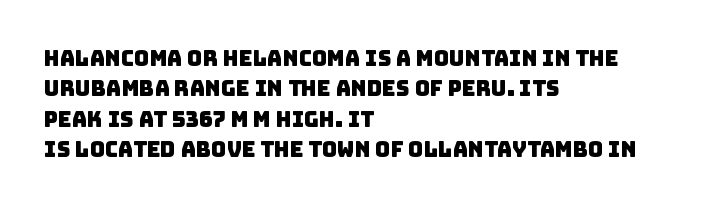
In CSS terms this would be text-align: left. Quick note: interline space is typical. Students, note that the glyphs here touch the page at normal intervals. This rendering features lettering with no underline.
